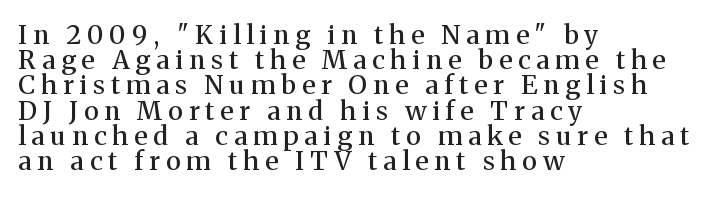
The image shows 26 px text type, upright; set left-aligned, tight line spacing (0.97x), unusually wide letter spacing (+0.23 em), not underlined.
